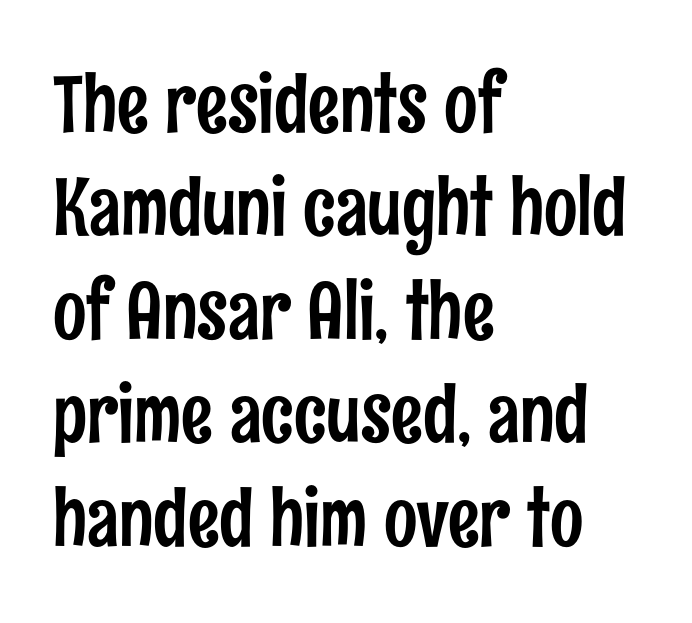
The letters stand straight up with perfectly vertical stems. This is sans-serif lettering, the kind often seen on screens and signage. These lines are rendered in a variable-pitch font. Letter spacing: default.
